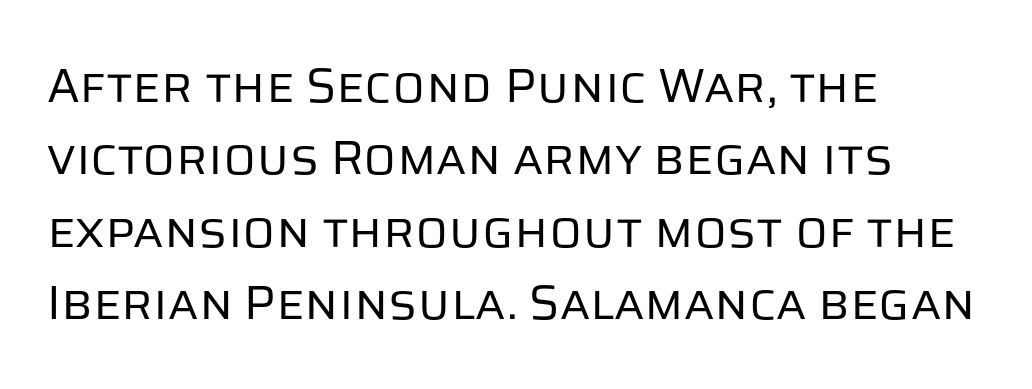
Q: Is the text bold? A: No.
Q: Is the text italic (slanted)? A: No, it is upright.
Q: Is the typeface a serif or a sans-serif typeface? A: Sans-serif.
Q: Is the text underlined? A: No.
Q: How is the paragraph aligned? A: Left-aligned.
Q: Is the spacing between letters normal or unusually wide? A: Normal.
Q: Is the spacing between lines tight, normal or loose? A: Normal.
Q: Width (condensed, normal, or wide)? A: Normal.
Q: Stroke contrast? A: Low.
Q: x-height? A: Large.
Q: Monospaced? A: No.
